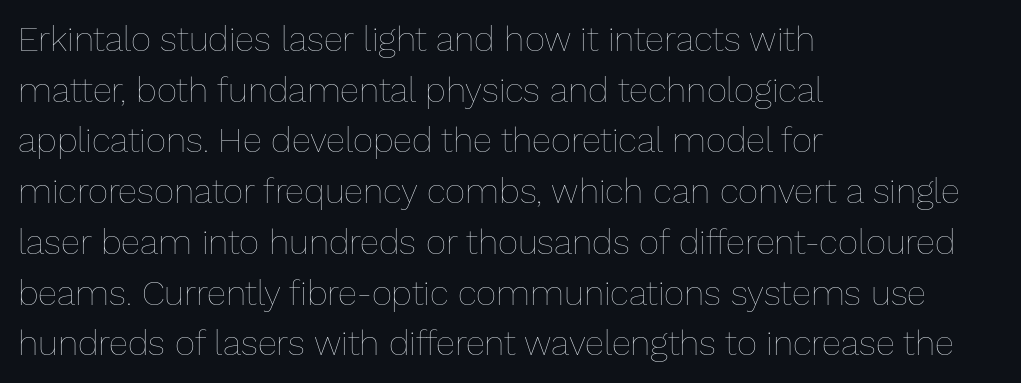
{"italic": "no", "bold": "no", "weight": "thin", "width": "normal", "stroke_contrast": "low", "x_height": "medium", "monospaced": "no", "underline": "no", "align": "left", "line_spacing": "normal", "line_spacing_ratio": 1.45, "letter_spacing": "normal", "letter_spacing_em": 0.0, "glyph_px": 35}
